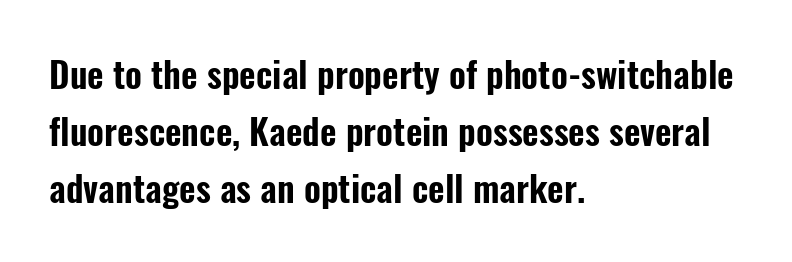
If you drew a ruler down the left edge, every line would touch it. The words here are not underlined. Characters remain perfectly vertical along every line. This block has exactly the height ordinary leading produces. These lines are rendered in a variable-pitch font. Observe the ordinary spacing: letters are neighbours, not strangers.
